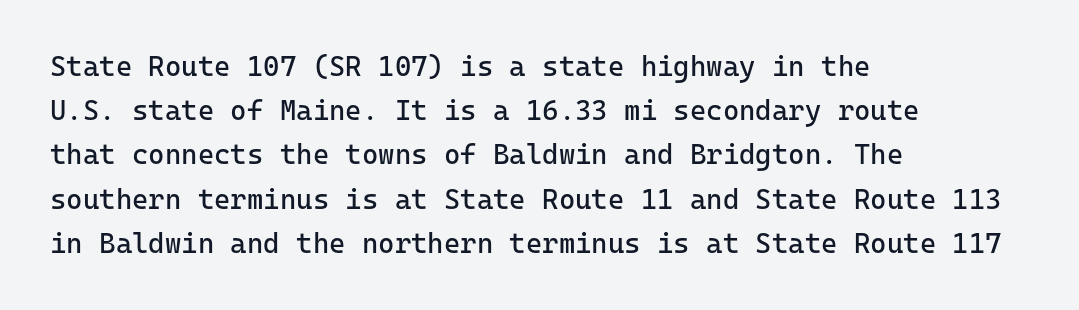
What's the leading like? Ordinary, nothing unusual. Think standard paragraph weight, or any step lighter than that. The letterforms sit shoulder to shoulder at normal distance. The glyphs in this specimen are sans serif. Posture: vertical. The paragraph has a hard left edge and a soft right edge.
